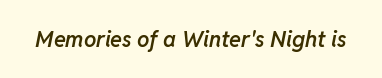
{"italic": "yes", "lean": "right", "slant_degrees": 11, "bold": "semi", "underline": "no", "letter_spacing": "normal", "letter_spacing_em": 0.0, "glyph_px": 22}
